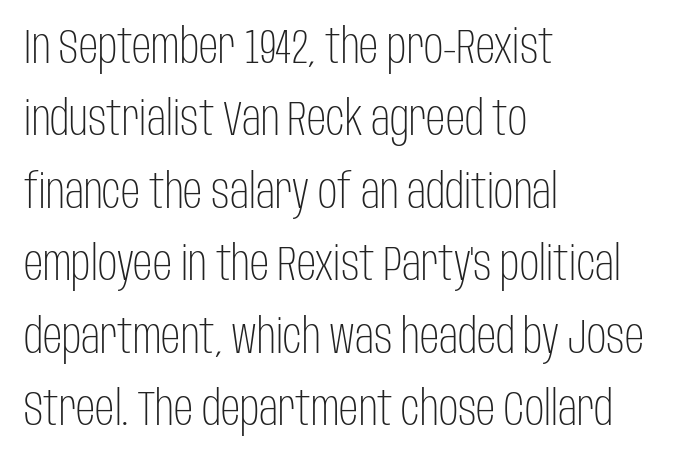
Q: Is the text bold? A: No.
Q: Is the text italic (slanted)? A: No, it is upright.
Q: Is the typeface a serif or a sans-serif typeface? A: Sans-serif.
Q: Is the text underlined? A: No.
Q: How is the paragraph aligned? A: Left-aligned.
Q: Is the spacing between letters normal or unusually wide? A: Normal.
Q: Is the spacing between lines tight, normal or loose? A: Normal.
Q: Width (condensed, normal, or wide)? A: Condensed.
Q: Stroke contrast? A: Low.
Q: x-height? A: Large.
Q: Monospaced? A: No.
